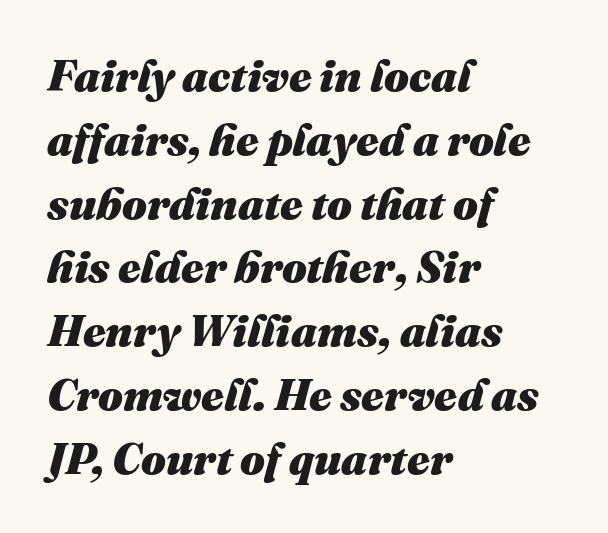
{"italic": "yes", "lean": "right", "slant_degrees": 16, "bold": "yes", "weight": "heavy", "width": "normal", "stroke_contrast": "medium", "x_height": "medium", "monospaced": "no", "underline": "no", "align": "left", "line_spacing": "normal", "line_spacing_ratio": 1.45, "letter_spacing": "normal", "letter_spacing_em": 0.0, "glyph_px": 44}
